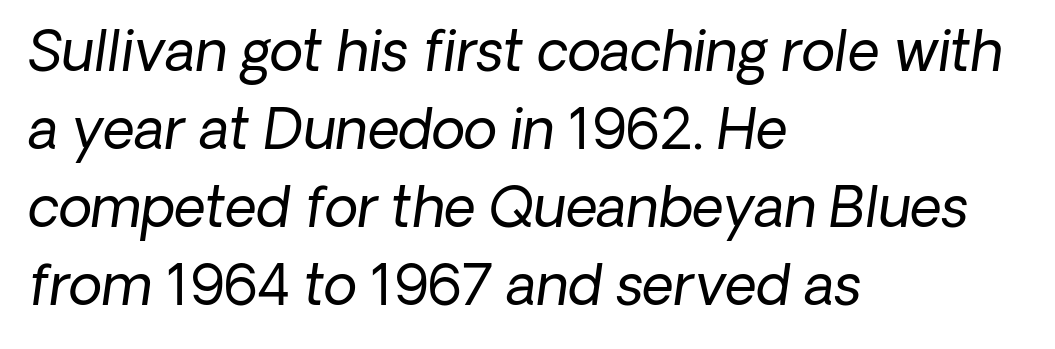
{"italic": "yes", "lean": "right", "slant_degrees": 8, "bold": "no", "weight": "regular", "width": "normal", "stroke_contrast": "low", "x_height": "medium", "monospaced": "no", "underline": "no", "align": "left", "line_spacing": "normal", "line_spacing_ratio": 1.42, "letter_spacing": "normal", "letter_spacing_em": 0.0, "glyph_px": 55}
